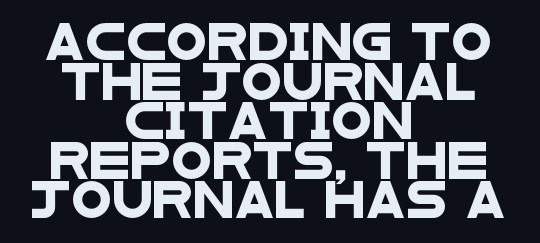
The image shows 37 px wide sans-serif type; set centered, tight line spacing (1.07x), normal letter spacing, not underlined; low stroke contrast and a large x-height.
